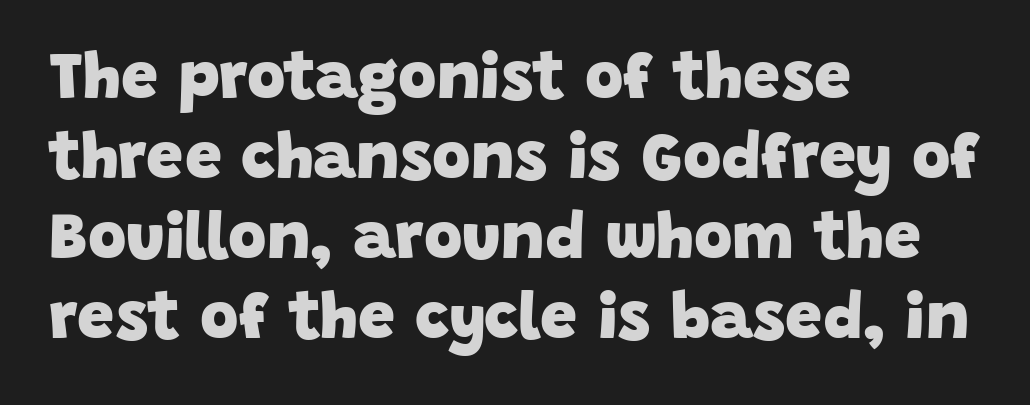
The image shows 66 px heavy sans-serif type; set left-aligned, line spacing 1.21x, normal letter spacing, not underlined; low stroke contrast and a large x-height.
